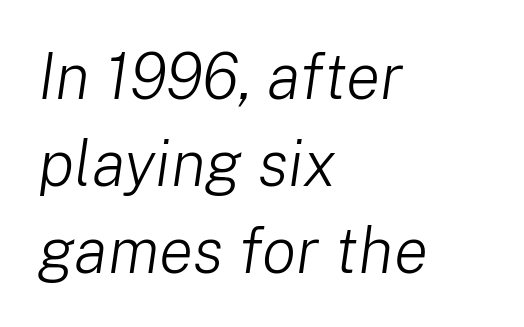
Each row of text sits above clean, open space. You could call the tracking neutral — neither tight nor loose. This rendering uses left alignment, leaving the right contour irregular. Think of a printed novel: that variable character pitch is what you see here. No heavy texture on the line: the type isn't bold.
